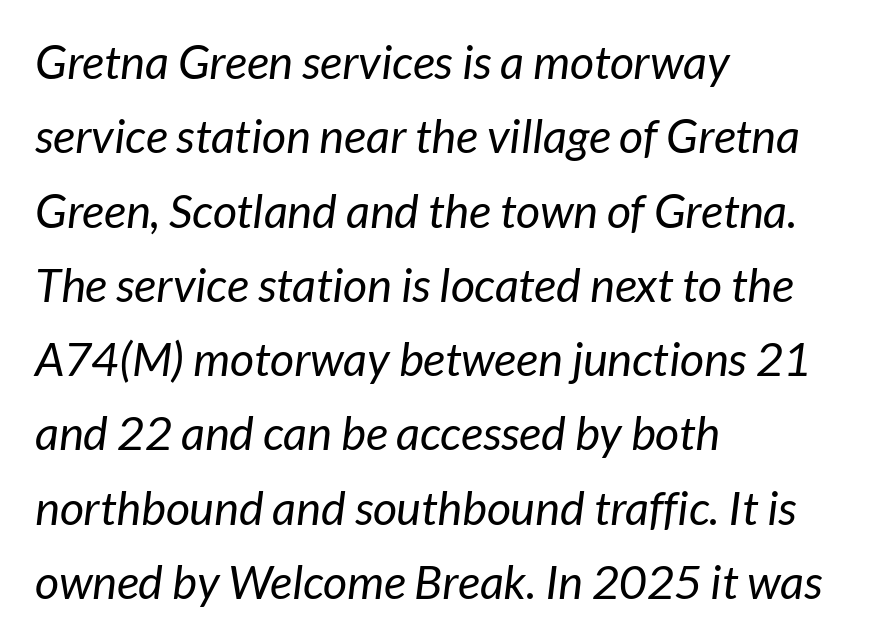
Q: Is the text bold? A: No.
Q: Is the typeface a serif or a sans-serif typeface? A: Sans-serif.
Q: Is the text underlined? A: No.
Q: How is the paragraph aligned? A: Left-aligned.
Q: Is the spacing between letters normal or unusually wide? A: Normal.
Q: Is the spacing between lines tight, normal or loose? A: Normal.
Q: Width (condensed, normal, or wide)? A: Normal.
Q: Stroke contrast? A: Low.
Q: x-height? A: Medium.
Q: Monospaced? A: No.
